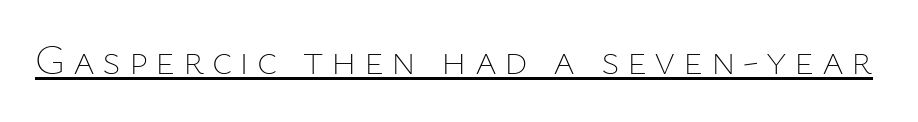
The specimen includes a rule beneath the text block's lines. A roman cut, with each character standing at attention. No extra ink here — the face is not bold. Character widths vary here, with narrow letters taking less room than wide ones.
